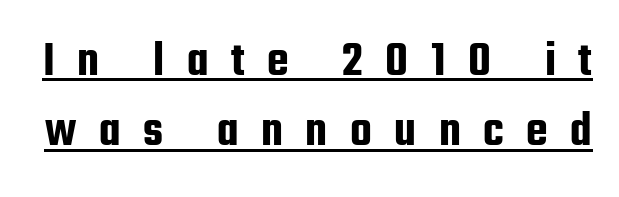
{"serif": "no", "italic": "no", "width": "condensed", "stroke_contrast": "low", "x_height": "medium", "monospaced": "no", "underline": "yes", "line_spacing": "normal", "line_spacing_ratio": 1.41, "letter_spacing": "wide", "letter_spacing_em": 0.45, "glyph_px": 50}
